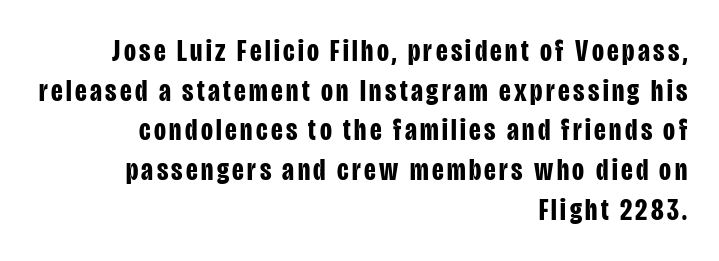
The image shows 31 px bold, condensed sans-serif type, upright; set right-aligned, normal line spacing (1.28x), not underlined; low stroke contrast and a large x-height.
